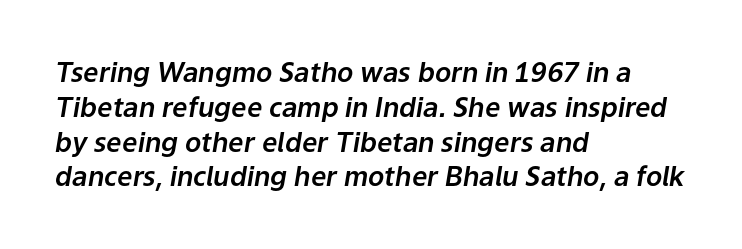
Q: Is the text italic (slanted)? A: Yes, it leans right by about 9 degrees.
Q: Is the text underlined? A: No.
Q: How is the paragraph aligned? A: Left-aligned.
Q: Is the spacing between letters normal or unusually wide? A: Normal.
Q: Is the spacing between lines tight, normal or loose? A: Normal.
